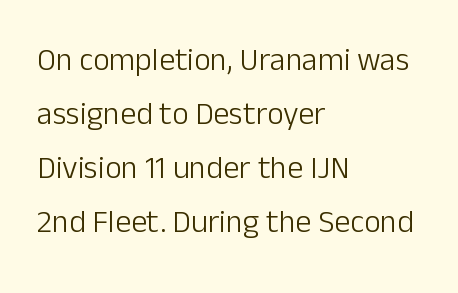
Students, observe: this is what conventionally led text looks like. Compared with a typical body face, this is equally light or lighter still. The passage shown is typed in a proportional face where columns would drift. All the whitespace from short lines collects on the right.
